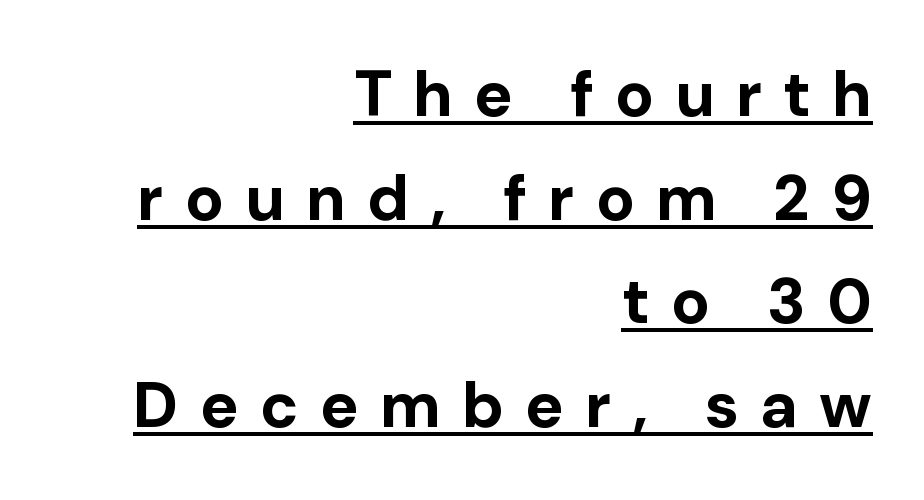
The image shows 64 px bold sans-serif type, upright; set right-aligned, normal line spacing (1.62x), unusually wide letter spacing (+0.33 em), underlined; low stroke contrast and a medium x-height.
